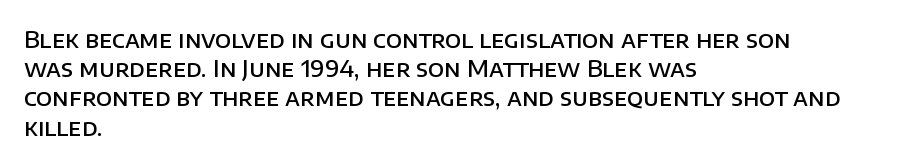
{"italic": "no", "bold": "semi", "underline": "no", "align": "left", "line_spacing": "normal", "line_spacing_ratio": 1.27, "letter_spacing": "normal", "letter_spacing_em": 0.0, "glyph_px": 23}
